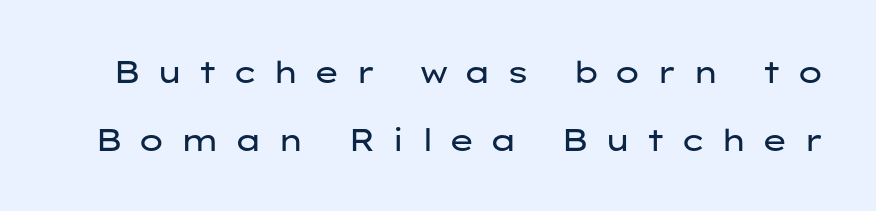
{"serif": "no", "italic": "no", "bold": "no", "weight": "regular", "width": "wide", "stroke_contrast": "low", "x_height": "medium", "monospaced": "no", "underline": "no", "line_spacing": "loose", "line_spacing_ratio": 2.19, "letter_spacing": "wide", "letter_spacing_em": 0.48, "glyph_px": 31}
